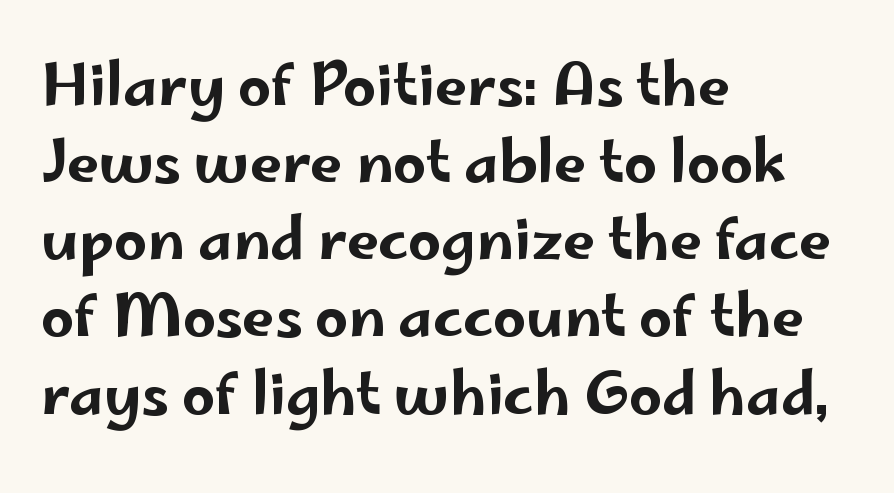
{"serif": "no", "italic": "no", "width": "wide", "stroke_contrast": "low", "x_height": "small", "monospaced": "no", "underline": "no", "align": "left", "line_spacing": "normal", "line_spacing_ratio": 1.33, "letter_spacing": "normal", "letter_spacing_em": 0.0, "glyph_px": 58}
